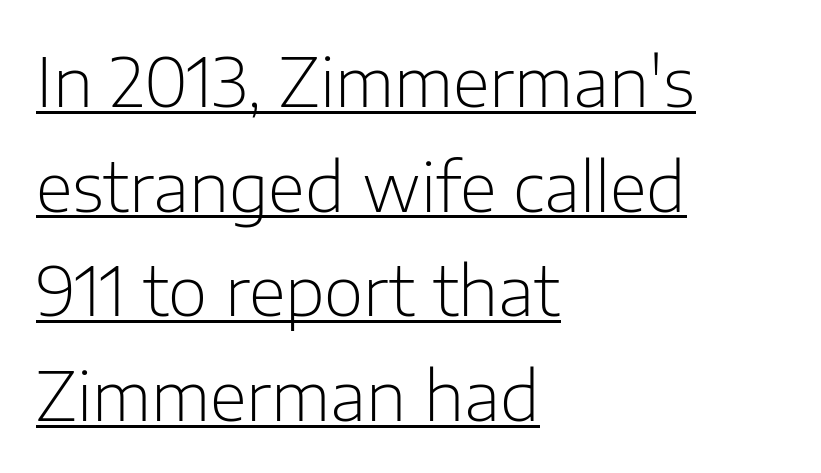
{"serif": "no", "italic": "no", "bold": "no", "weight": "light", "width": "normal", "stroke_contrast": "low", "x_height": "medium", "monospaced": "no", "underline": "yes", "align": "left", "line_spacing": "normal", "line_spacing_ratio": 1.54, "letter_spacing": "normal", "letter_spacing_em": 0.0, "glyph_px": 68}
